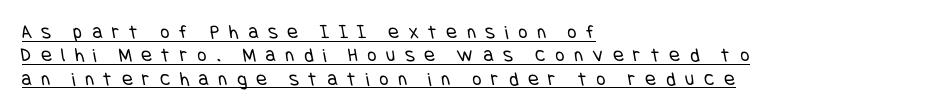
The image shows 20 px text type; set left-aligned, line spacing 1.17x, unusually wide letter spacing (+0.49 em), underlined.
